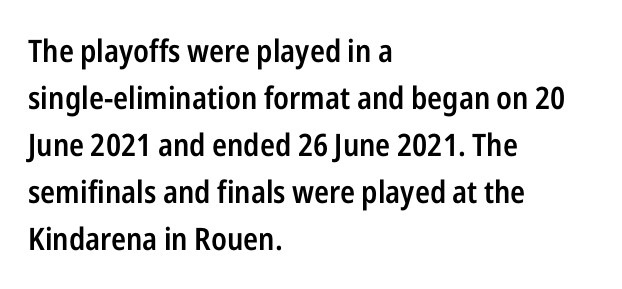
The image shows 31 px semibold, condensed sans-serif type, upright; set left-aligned, normal line spacing (1.52x), normal letter spacing, not underlined; low stroke contrast and a medium x-height.
